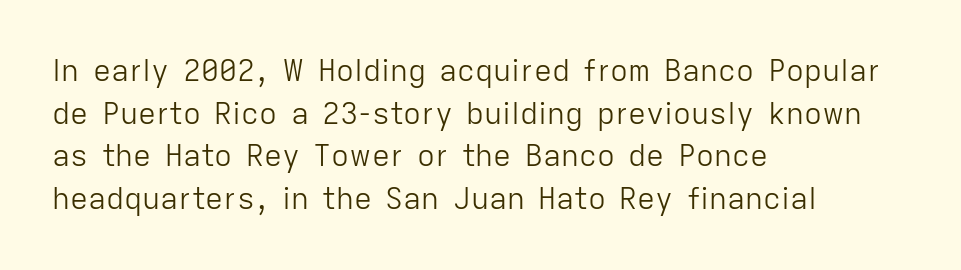
Q: Is the text bold? A: No.
Q: Is the text italic (slanted)? A: No, it is upright.
Q: Is the typeface a serif or a sans-serif typeface? A: Sans-serif.
Q: Is the text underlined? A: No.
Q: How is the paragraph aligned? A: Left-aligned.
Q: Is the spacing between letters normal or unusually wide? A: Normal.
Q: Is the spacing between lines tight, normal or loose? A: Normal.
Q: Width (condensed, normal, or wide)? A: Normal.
Q: Stroke contrast? A: Low.
Q: x-height? A: Medium.
Q: Monospaced? A: No.
